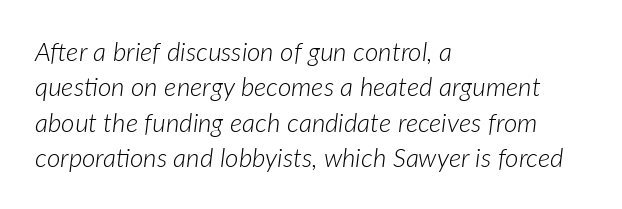
Q: Is the text bold? A: No.
Q: Is the text italic (slanted)? A: Yes, it leans right by about 7 degrees.
Q: Is the text underlined? A: No.
Q: How is the paragraph aligned? A: Left-aligned.
Q: Is the spacing between letters normal or unusually wide? A: Normal.
Q: Is the spacing between lines tight, normal or loose? A: Normal.
